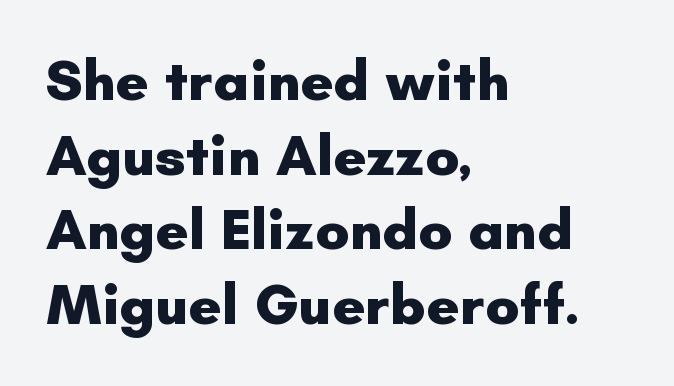
The image shows 57 px heavy sans-serif type, upright; set left-aligned, normal line spacing (1.31x), normal letter spacing, not underlined; low stroke contrast and a small x-height.
